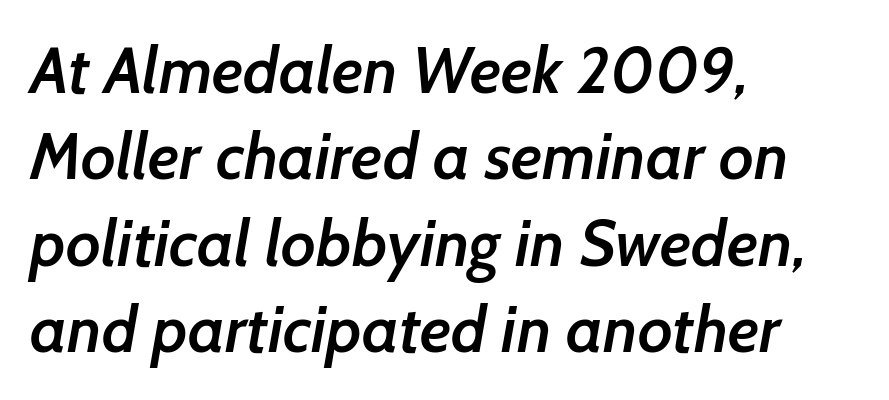
{"serif": "no", "bold": "semi", "weight": "semibold", "width": "normal", "stroke_contrast": "low", "x_height": "medium", "monospaced": "no", "underline": "no", "align": "left", "line_spacing": "normal", "line_spacing_ratio": 1.33, "letter_spacing": "normal", "letter_spacing_em": 0.0, "glyph_px": 65}
